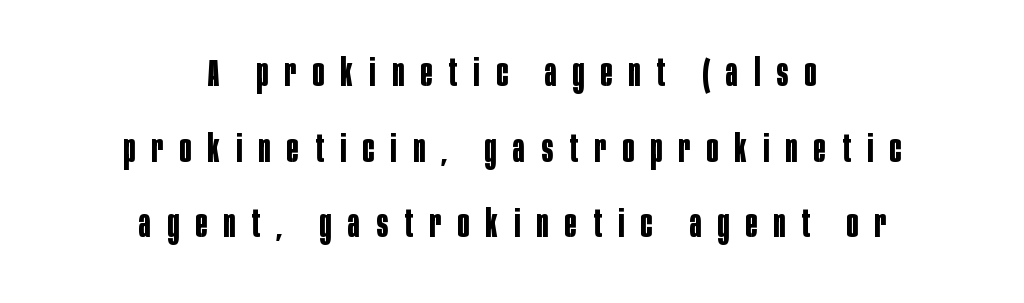
{"serif": "no", "italic": "no", "bold": "yes", "weight": "bold", "width": "condensed", "stroke_contrast": "low", "x_height": "large", "monospaced": "no", "underline": "no", "align": "center", "line_spacing": "loose", "line_spacing_ratio": 1.99, "letter_spacing": "wide", "letter_spacing_em": 0.44, "glyph_px": 38}
